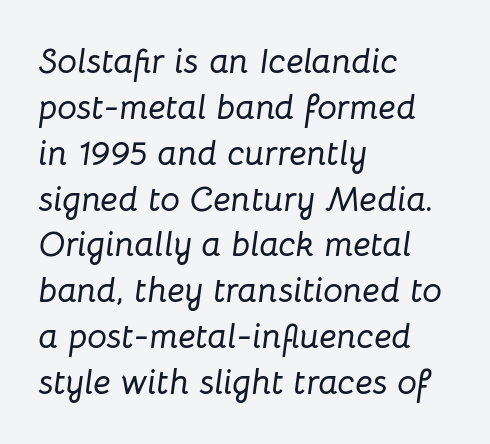
The image shows 35 px text type, italic (leaning right); set left-aligned, normal line spacing (1.31x), normal letter spacing, not underlined; low stroke contrast and a medium x-height.
